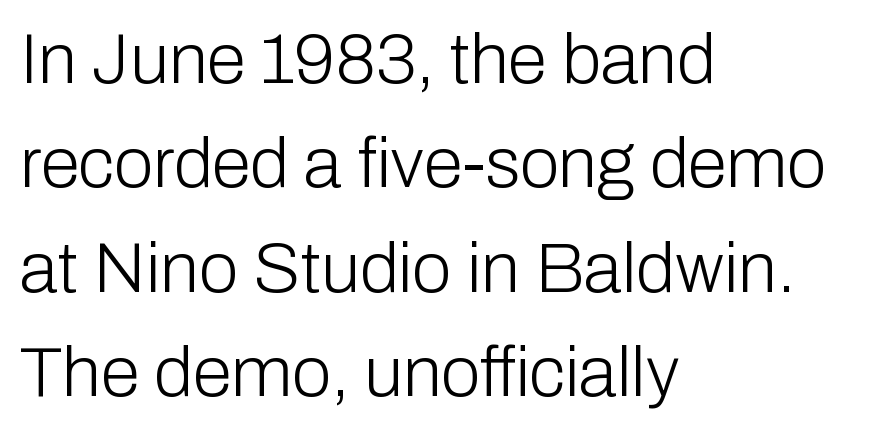
The image shows 71 px light sans-serif type, upright; set left-aligned, normal line spacing (1.47x), normal letter spacing, not underlined; low stroke contrast and a medium x-height.
